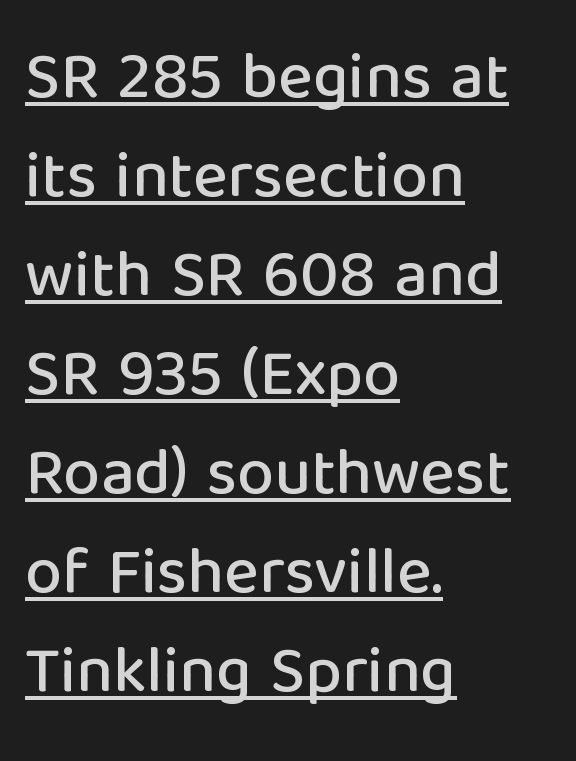
The image shows 66 px sans-serif type, upright; set left-aligned, normal line spacing (1.5x), normal letter spacing, underlined; low stroke contrast and a medium x-height.
